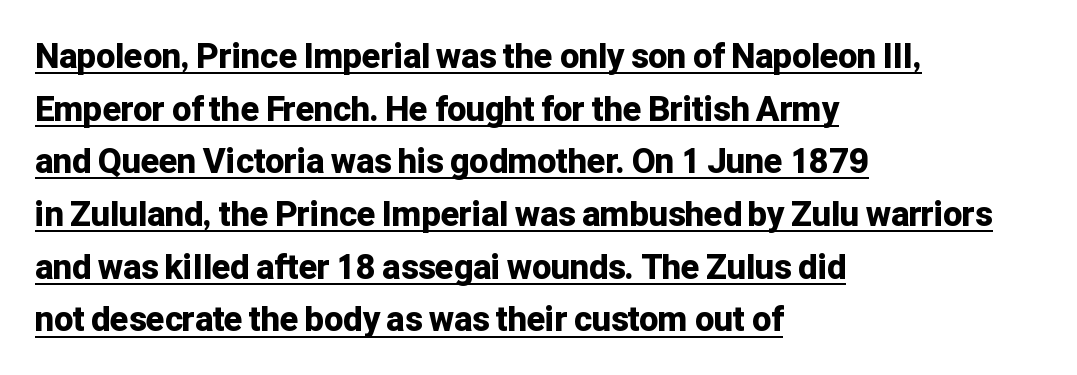
Q: Is the text bold? A: Yes.
Q: Is the text italic (slanted)? A: No, it is upright.
Q: Is the typeface a serif or a sans-serif typeface? A: Sans-serif.
Q: Is the text underlined? A: Yes.
Q: How is the paragraph aligned? A: Left-aligned.
Q: Is the spacing between letters normal or unusually wide? A: Normal.
Q: Is the spacing between lines tight, normal or loose? A: Normal.
Q: Width (condensed, normal, or wide)? A: Normal.
Q: Stroke contrast? A: Low.
Q: x-height? A: Medium.
Q: Monospaced? A: No.
